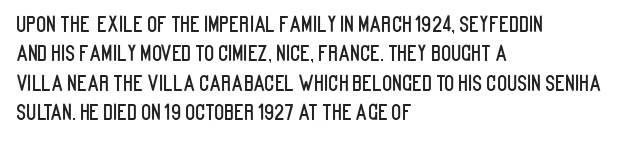
Q: Is the text italic (slanted)? A: No, it is upright.
Q: Is the text underlined? A: No.
Q: How is the paragraph aligned? A: Left-aligned.
Q: Is the spacing between letters normal or unusually wide? A: Normal.
Q: Is the spacing between lines tight, normal or loose? A: Normal.
